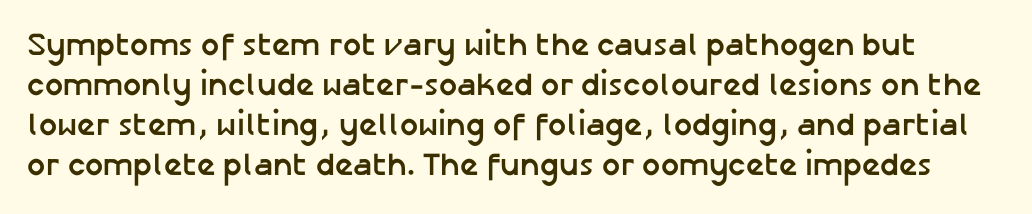
Words appear dense and cohesive because spacing is normal. Unlike a traditional serif, this face leaves its strokes unadorned. The rows are spaced the way most documents space them. The zone under the glyphs is completely vacant.
